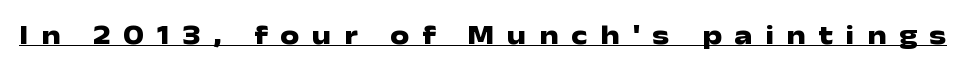
{"italic": "no", "bold": "yes", "underline": "yes", "letter_spacing": "wide", "letter_spacing_em": 0.47, "glyph_px": 27}
